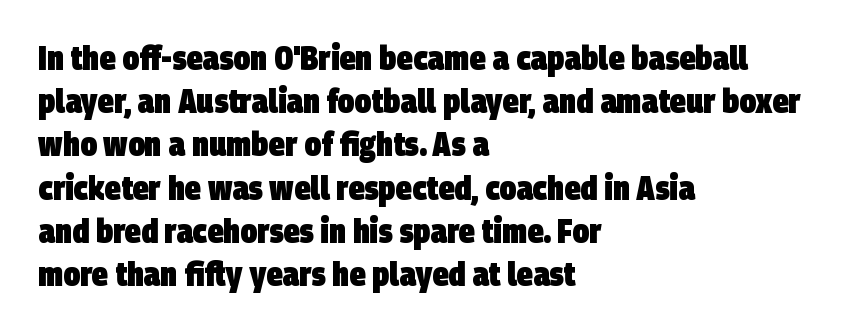
The image shows 33 px heavy, condensed sans-serif type; set left-aligned, normal line spacing (1.31x), normal letter spacing, not underlined; low stroke contrast and a large x-height.
